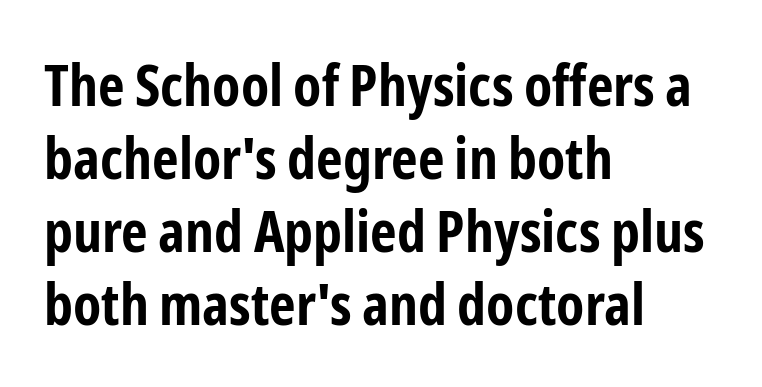
Q: Is the text bold? A: Yes.
Q: Is the text italic (slanted)? A: No, it is upright.
Q: Is the typeface a serif or a sans-serif typeface? A: Sans-serif.
Q: Is the text underlined? A: No.
Q: How is the paragraph aligned? A: Left-aligned.
Q: Is the spacing between letters normal or unusually wide? A: Normal.
Q: Is the spacing between lines tight, normal or loose? A: Normal.
Q: Width (condensed, normal, or wide)? A: Condensed.
Q: Stroke contrast? A: Low.
Q: x-height? A: Medium.
Q: Monospaced? A: No.
